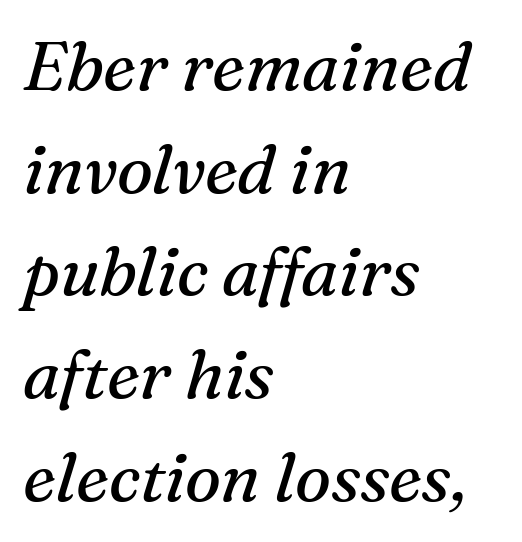
{"serif": "yes", "italic": "yes", "lean": "right", "slant_degrees": 16, "bold": "no", "weight": "regular", "width": "normal", "stroke_contrast": "medium", "x_height": "medium", "monospaced": "no", "underline": "no", "align": "left", "line_spacing": "normal", "line_spacing_ratio": 1.51, "letter_spacing": "normal", "letter_spacing_em": 0.0, "glyph_px": 68}
